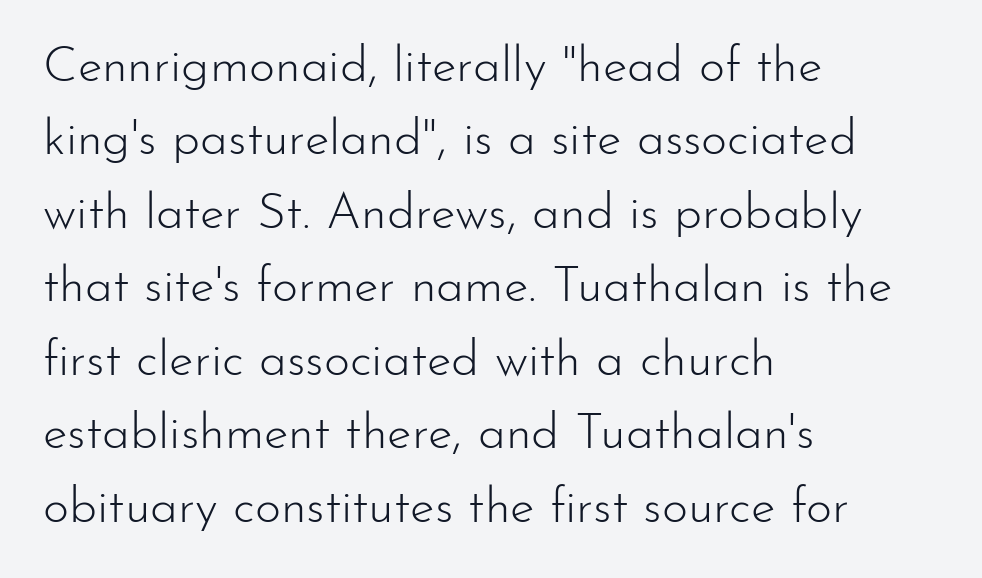
Q: Is the text bold? A: No.
Q: Is the text italic (slanted)? A: No, it is upright.
Q: Is the typeface a serif or a sans-serif typeface? A: Sans-serif.
Q: Is the text underlined? A: No.
Q: How is the paragraph aligned? A: Left-aligned.
Q: Is the spacing between letters normal or unusually wide? A: Normal.
Q: Is the spacing between lines tight, normal or loose? A: Normal.
Q: Width (condensed, normal, or wide)? A: Normal.
Q: Stroke contrast? A: Low.
Q: x-height? A: Small.
Q: Monospaced? A: No.
